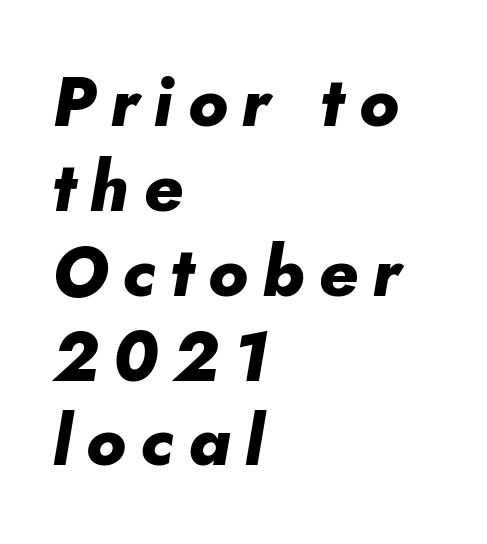
Q: Is the text bold? A: Yes.
Q: Is the text italic (slanted)? A: Yes, it leans right by about 10 degrees.
Q: Is the text underlined? A: No.
Q: How is the paragraph aligned? A: Left-aligned.
Q: Is the spacing between letters normal or unusually wide? A: Unusually wide.
Q: Width (condensed, normal, or wide)? A: Normal.
Q: Stroke contrast? A: Low.
Q: x-height? A: Small.
Q: Monospaced? A: No.
